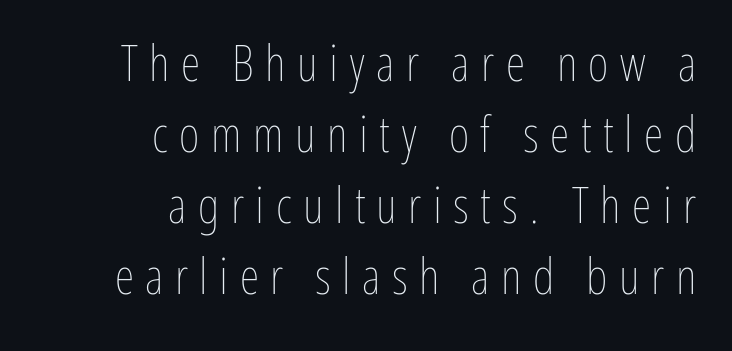
These lines were composed using upright roman letters. In terms of leading, this rendering sits right in the middle. Varying glyph widths throughout — classic text-font behaviour. Is the block centered? No — it sits flush against the right margin. Type without underlining.
